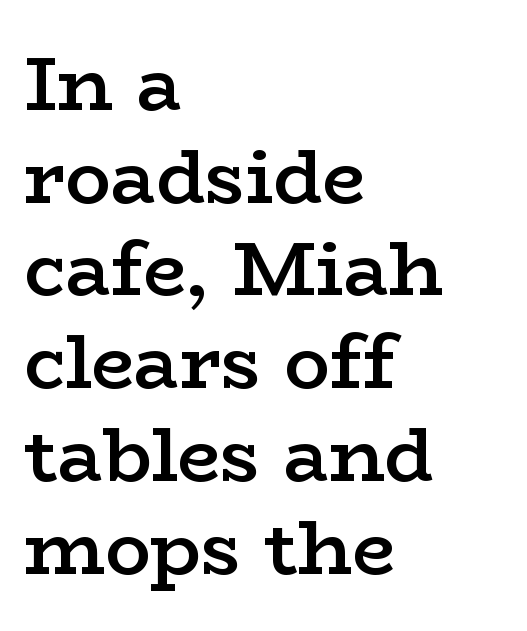
The image shows 76 px semibold, wide serif type, upright; set left-aligned, line spacing 1.22x, normal letter spacing, not underlined; low stroke contrast and a medium x-height.
